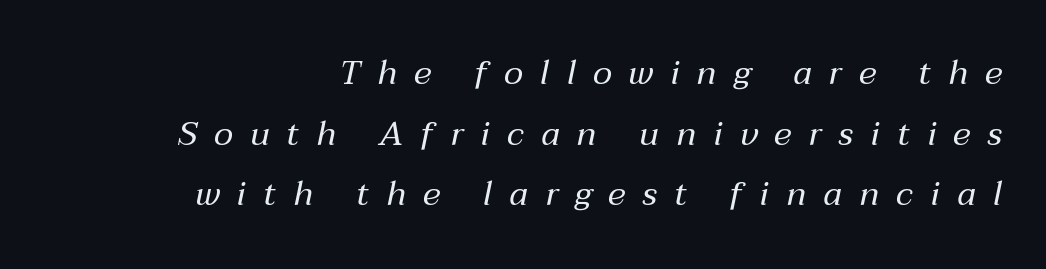
The image shows 34 px regular-weight type, italic (leaning right); set right-aligned, line spacing 1.78x, unusually wide letter spacing (+0.5 em), not underlined; medium stroke contrast and a medium x-height.
